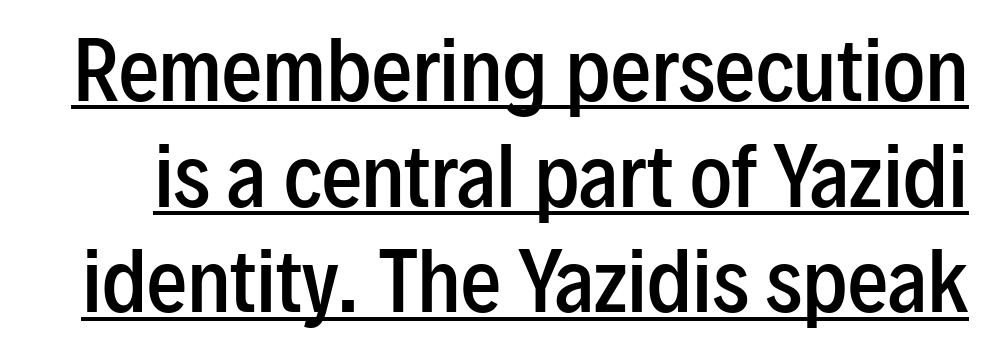
Q: Is the text bold? A: Semi-bold.
Q: Is the text italic (slanted)? A: No, it is upright.
Q: Is the typeface a serif or a sans-serif typeface? A: Sans-serif.
Q: Is the text underlined? A: Yes.
Q: Is the spacing between letters normal or unusually wide? A: Normal.
Q: Is the spacing between lines tight, normal or loose? A: Normal.
Q: Width (condensed, normal, or wide)? A: Condensed.
Q: Stroke contrast? A: Low.
Q: x-height? A: Medium.
Q: Monospaced? A: No.
